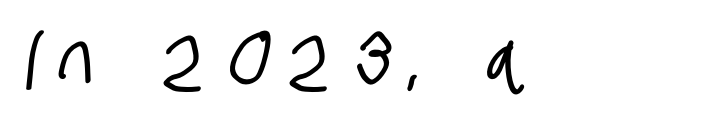
{"serif": "no", "width": "condensed", "stroke_contrast": "low", "x_height": "large", "monospaced": "no", "underline": "no", "align": "left", "letter_spacing": "wide", "letter_spacing_em": 0.28, "glyph_px": 76}
